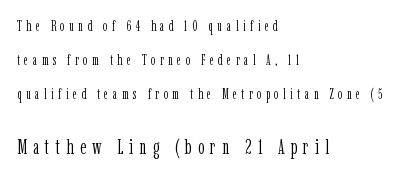
Q: Is the text bold? A: No.
Q: Is the text italic (slanted)? A: No, it is upright.
Q: Is the text underlined? A: No.
Q: How is the paragraph aligned? A: Left-aligned.
Q: Is the spacing between letters normal or unusually wide? A: Unusually wide.
Q: Is the spacing between lines tight, normal or loose? A: Loose.
Q: Which block of text is set in a larger size, the first (top) or the second (bottom)? A: The second (bottom) one.
